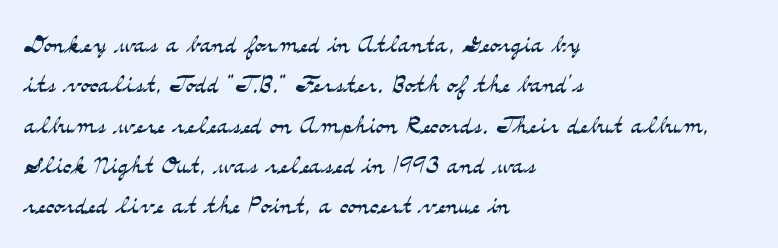
Q: Is the text bold? A: No.
Q: Is the text italic (slanted)? A: Yes.
Q: Is the typeface a serif or a sans-serif typeface? A: Serif.
Q: Is the text underlined? A: No.
Q: How is the paragraph aligned? A: Left-aligned.
Q: Is the spacing between letters normal or unusually wide? A: Normal.
Q: Width (condensed, normal, or wide)? A: Wide.
Q: Stroke contrast? A: Medium.
Q: x-height? A: Small.
Q: Monospaced? A: No.
